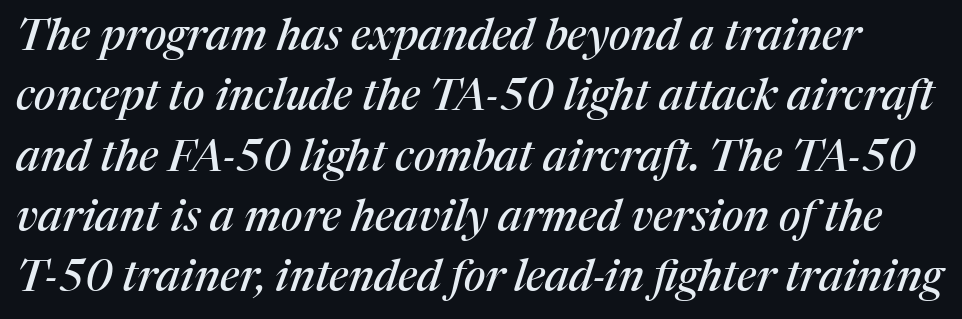
Think of a printed novel: that variable character pitch is what you see here. Tracking here is standard; glyphs follow each other at the usual distance. Observe the lean: these are italic letterforms. Look at the bottom of the vertical strokes: they flare into serifs here. A typesetter would call this leading conventional body-copy spacing.
